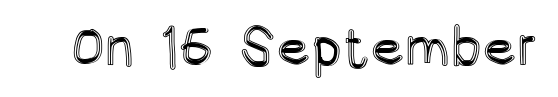
{"italic": "no", "width": "condensed", "x_height": "large", "monospaced": "no", "underline": "no", "letter_spacing": "normal", "letter_spacing_em": 0.0, "glyph_px": 56}
